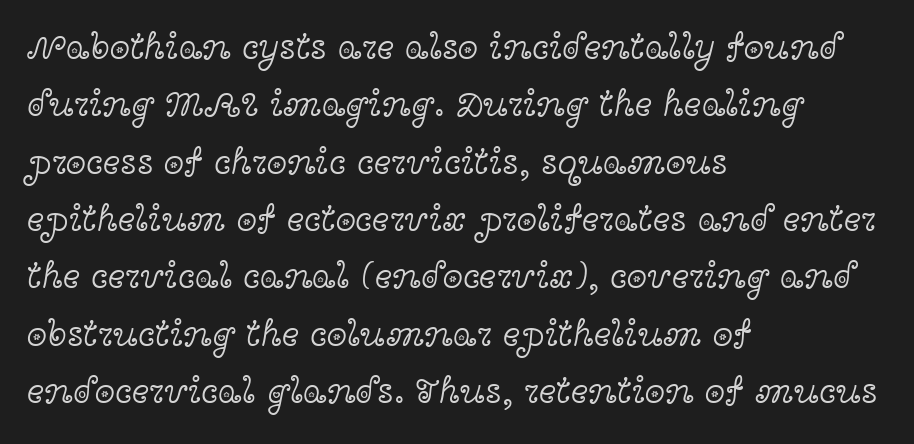
The image shows 37 px light, wide serif type; set left-aligned, normal line spacing (1.55x), normal letter spacing, not underlined; a medium x-height.
